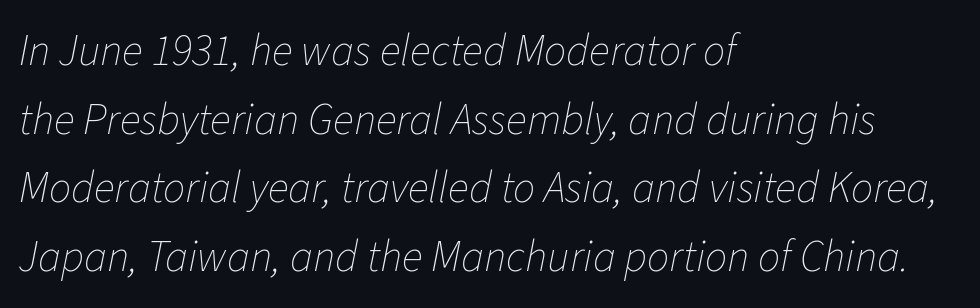
The image shows 44 px thin type, italic (leaning right); set left-aligned, normal line spacing (1.56x), normal letter spacing, not underlined; low stroke contrast and a medium x-height.
